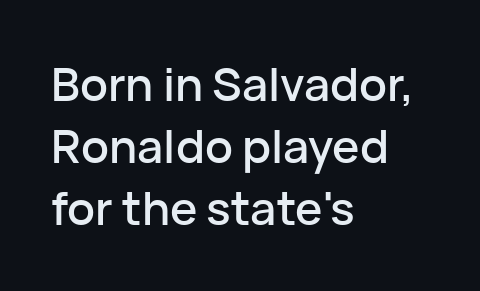
The baseline area is clear. A sans-serif font was chosen for this passage. Observe the ordinary spacing: letters are neighbours, not strangers. Ordinary non-slanted type is in use. These lines stack with their left ends in a neat column. Vertical spacing — default.
